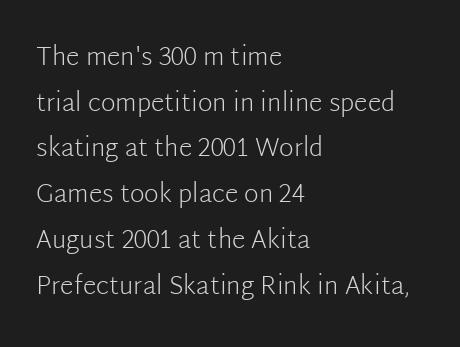
The image shows 25 px text type, upright; set left-aligned, line spacing 1.83x, normal letter spacing, not underlined.
